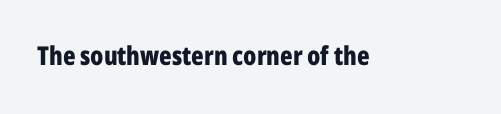
The image shows 26 px bold type, upright; set normal letter spacing, not underlined.
